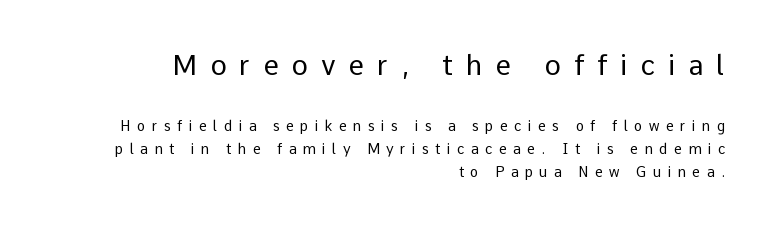
The image shows 28 px regular-weight sans-serif type, upright; set right-aligned, normal line spacing (1.66x), unusually wide letter spacing (+0.46 em), not underlined; the first (top) block is 2.0x larger; low stroke contrast and a medium x-height.
